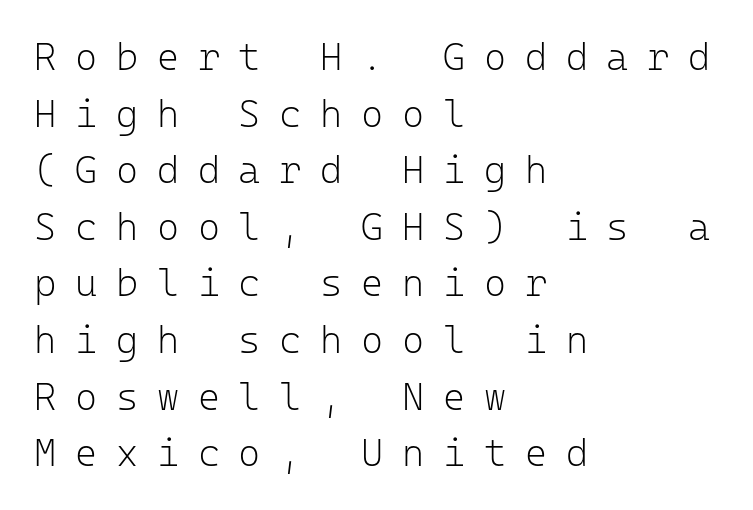
Q: Is the text bold? A: No.
Q: Is the text italic (slanted)? A: No, it is upright.
Q: Is the typeface a serif or a sans-serif typeface? A: Sans-serif.
Q: Is the text underlined? A: No.
Q: How is the paragraph aligned? A: Left-aligned.
Q: Is the spacing between letters normal or unusually wide? A: Unusually wide.
Q: Is the spacing between lines tight, normal or loose? A: Normal.
Q: Width (condensed, normal, or wide)? A: Normal.
Q: Stroke contrast? A: Low.
Q: x-height? A: Medium.
Q: Monospaced? A: Yes.
